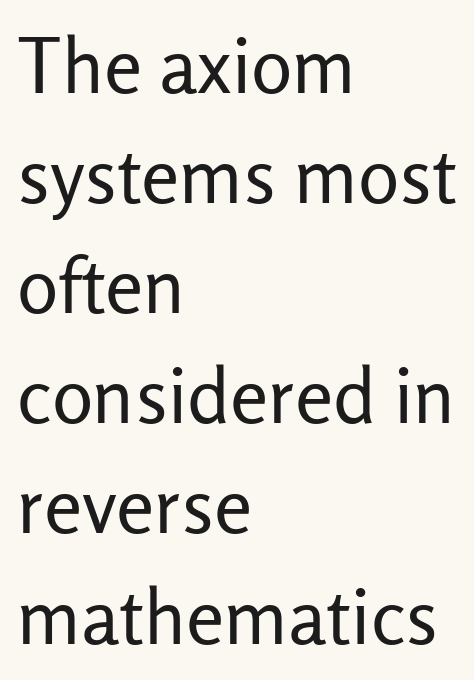
Q: Is the text bold? A: No.
Q: Is the text italic (slanted)? A: No, it is upright.
Q: Is the typeface a serif or a sans-serif typeface? A: Sans-serif.
Q: Is the text underlined? A: No.
Q: How is the paragraph aligned? A: Left-aligned.
Q: Is the spacing between letters normal or unusually wide? A: Normal.
Q: Is the spacing between lines tight, normal or loose? A: Normal.
Q: Width (condensed, normal, or wide)? A: Normal.
Q: Stroke contrast? A: Low.
Q: x-height? A: Medium.
Q: Monospaced? A: No.
